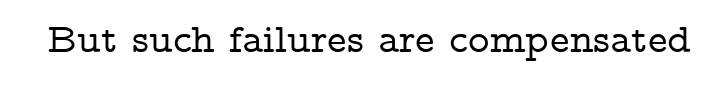
Each word holds together tightly as a unit, with standard inter-letter gaps. Each letter keeps its own natural width here, so spacing adapts to shape. Unlike italic type, these characters show no tilt at all. Little horizontal feet cap the strokes, marking this as serif type.
